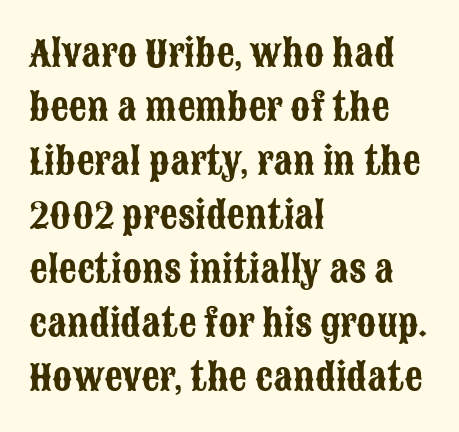
The rendering keeps characters at their native spacing. The passage shown stacks its lines at a standard gap. The passage shown is typed in a proportional face where columns would drift. The glyphs are unaccompanied by any horizontal stroke below them. The rendering shows plain stroke endings on the letterforms — a sans-serif design. Compared with a centered layout, this one pins lines to the left instead.
